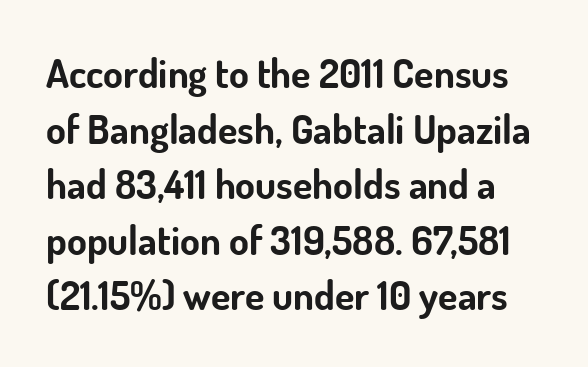
{"serif": "no", "italic": "no", "bold": "yes", "weight": "bold", "width": "normal", "stroke_contrast": "low", "x_height": "small", "monospaced": "no", "underline": "no", "line_spacing": "normal", "line_spacing_ratio": 1.39, "letter_spacing": "normal", "letter_spacing_em": 0.0, "glyph_px": 40}
